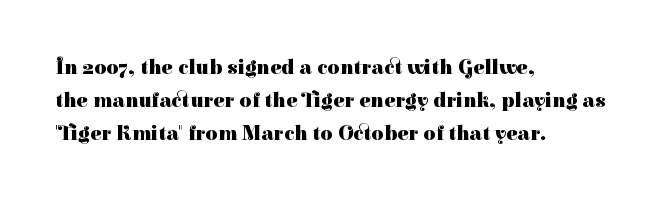
The sample has been set heavy, in full bold. Any mark beneath the type? The region is blank. The ragged edge is on the right, which tells us the setting is flush left. This sample uses plain, unmodified letter spacing. Posture: vertical. Does the leading feel generous? No, just average.
